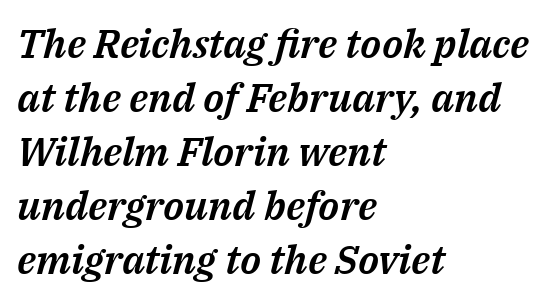
{"italic": "yes", "lean": "right", "slant_degrees": 14, "width": "normal", "stroke_contrast": "medium", "x_height": "medium", "monospaced": "no", "underline": "no", "align": "left", "line_spacing": "normal", "line_spacing_ratio": 1.35, "letter_spacing": "normal", "letter_spacing_em": 0.0, "glyph_px": 40}
